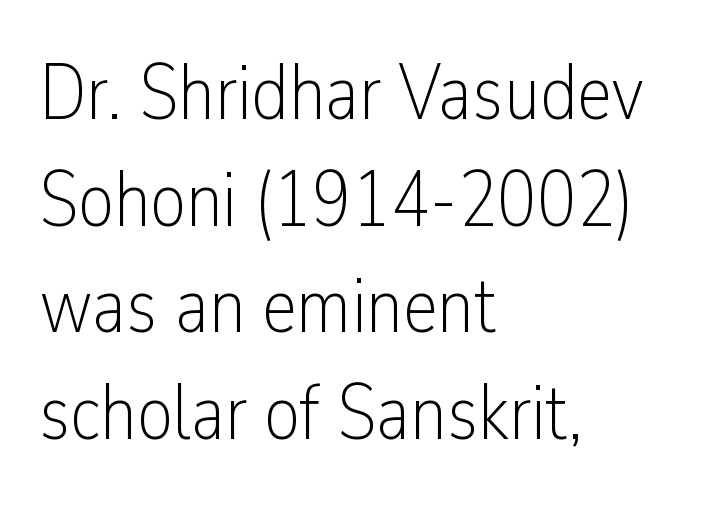
The image shows 79 px light, condensed sans-serif type, upright; set left-aligned, normal line spacing (1.35x), normal letter spacing, not underlined; low stroke contrast and a medium x-height.
